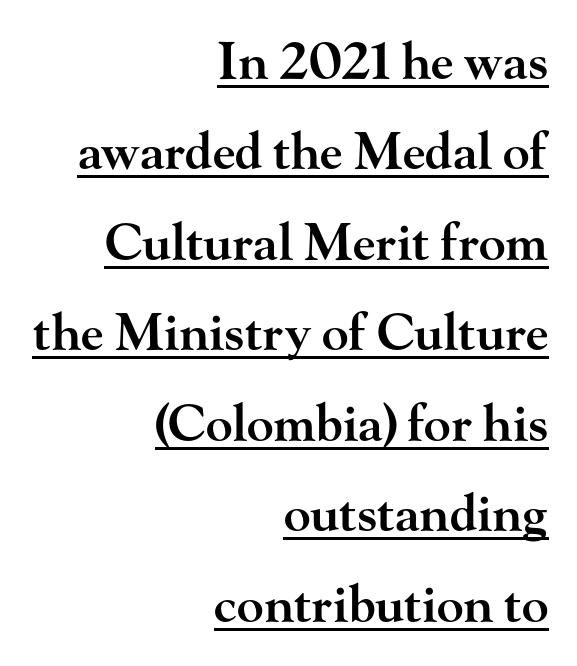
The image shows 50 px semibold, wide serif type, upright; set right-aligned, line spacing 1.81x, normal letter spacing, underlined; high stroke contrast and a small x-height.
